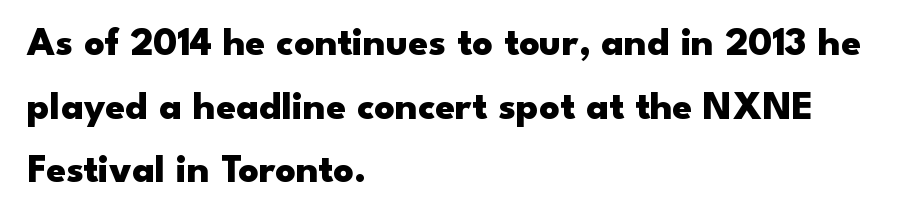
Q: Is the text bold? A: Yes.
Q: Is the text italic (slanted)? A: No, it is upright.
Q: Is the typeface a serif or a sans-serif typeface? A: Sans-serif.
Q: Is the text underlined? A: No.
Q: How is the paragraph aligned? A: Left-aligned.
Q: Is the spacing between letters normal or unusually wide? A: Normal.
Q: Is the spacing between lines tight, normal or loose? A: Normal.
Q: Width (condensed, normal, or wide)? A: Wide.
Q: Stroke contrast? A: Low.
Q: x-height? A: Small.
Q: Monospaced? A: No.
